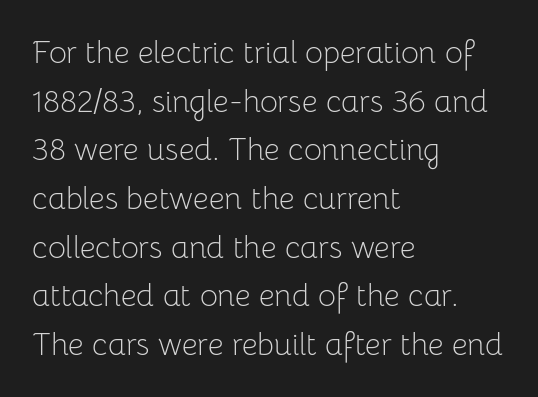
{"serif": "no", "italic": "no", "bold": "no", "weight": "light", "width": "normal", "stroke_contrast": "low", "x_height": "medium", "monospaced": "no", "underline": "no", "align": "left", "line_spacing": "normal", "line_spacing_ratio": 1.57, "letter_spacing": "normal", "letter_spacing_em": 0.0, "glyph_px": 31}
